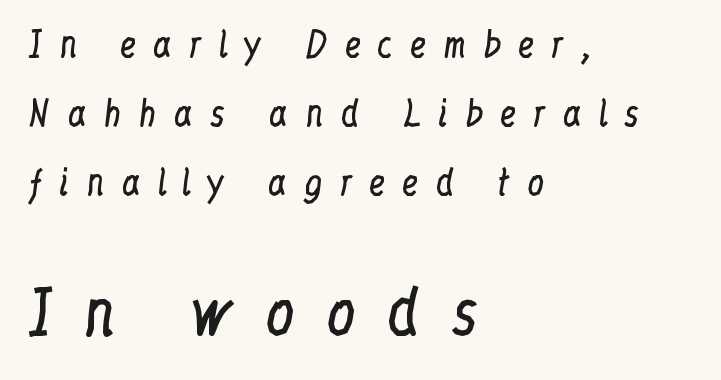
Q: Is the text bold? A: No.
Q: Is the text italic (slanted)? A: Yes.
Q: Is the typeface a serif or a sans-serif typeface? A: Serif.
Q: Is the text underlined? A: No.
Q: How is the paragraph aligned? A: Left-aligned.
Q: Is the spacing between letters normal or unusually wide? A: Unusually wide.
Q: Is the spacing between lines tight, normal or loose? A: Loose.
Q: Which block of text is set in a larger size, the first (top) or the second (bottom)? A: The second (bottom) one.
Q: Width (condensed, normal, or wide)? A: Condensed.
Q: Stroke contrast? A: Low.
Q: x-height? A: Medium.
Q: Monospaced? A: No.
